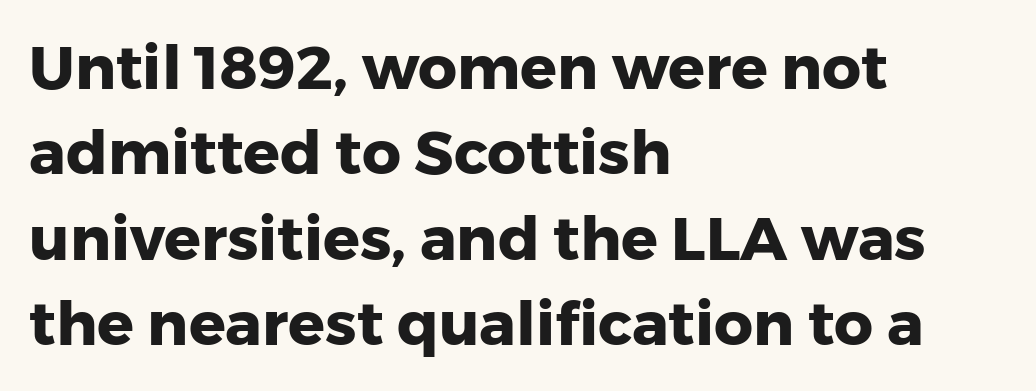
{"serif": "no", "italic": "no", "bold": "yes", "weight": "heavy", "width": "normal", "stroke_contrast": "low", "x_height": "medium", "monospaced": "no", "underline": "no", "align": "left", "line_spacing": "normal", "line_spacing_ratio": 1.4, "letter_spacing": "normal", "letter_spacing_em": 0.0, "glyph_px": 61}
